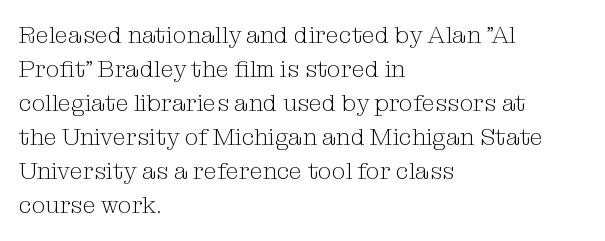
Just letters on the line, the space beneath them empty. The lines sit at an ordinary, default distance from one another. Reading down the block, your eye returns to a fixed left position each line. Think standard paragraph weight, or any step lighter than that.
